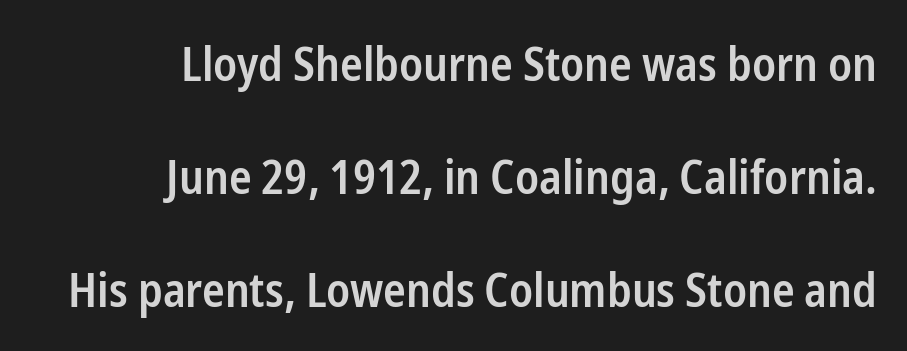
Q: Is the text bold? A: Semi-bold.
Q: Is the text italic (slanted)? A: No, it is upright.
Q: Is the typeface a serif or a sans-serif typeface? A: Sans-serif.
Q: Is the text underlined? A: No.
Q: How is the paragraph aligned? A: Right-aligned.
Q: Is the spacing between letters normal or unusually wide? A: Normal.
Q: Is the spacing between lines tight, normal or loose? A: Loose.
Q: Width (condensed, normal, or wide)? A: Condensed.
Q: Stroke contrast? A: Low.
Q: x-height? A: Medium.
Q: Monospaced? A: No.
